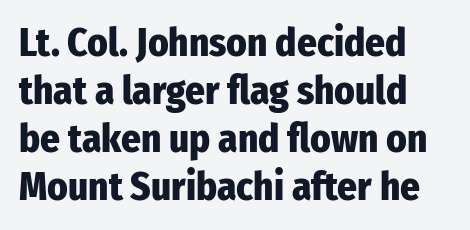
{"serif": "no", "italic": "no", "bold": "yes", "weight": "heavy", "width": "condensed", "stroke_contrast": "low", "x_height": "medium", "monospaced": "no", "underline": "no", "align": "left", "line_spacing_ratio": 1.23, "letter_spacing": "normal", "letter_spacing_em": 0.0, "glyph_px": 39}
